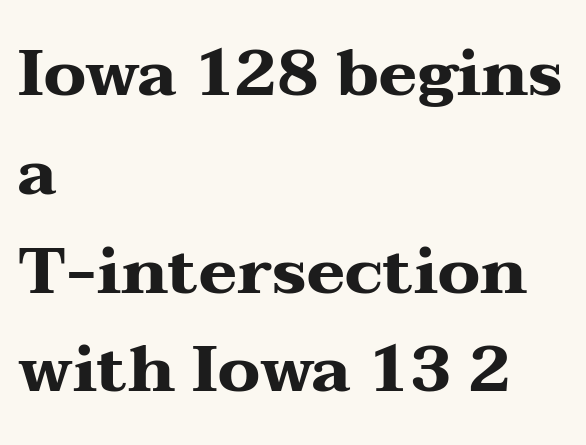
The image shows 65 px heavy, wide serif type, upright; set left-aligned, normal line spacing (1.52x), normal letter spacing, not underlined; medium stroke contrast and a medium x-height.
